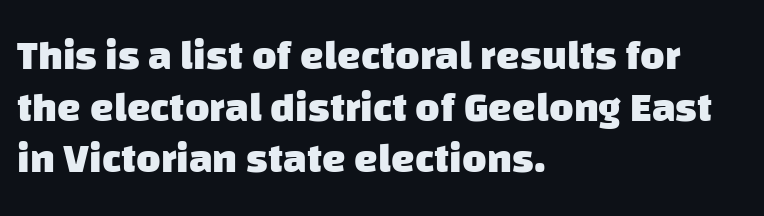
Q: Is the text bold? A: Yes.
Q: Is the typeface a serif or a sans-serif typeface? A: Sans-serif.
Q: Is the text underlined? A: No.
Q: How is the paragraph aligned? A: Left-aligned.
Q: Is the spacing between letters normal or unusually wide? A: Normal.
Q: Width (condensed, normal, or wide)? A: Normal.
Q: Stroke contrast? A: Low.
Q: x-height? A: Large.
Q: Monospaced? A: No.
